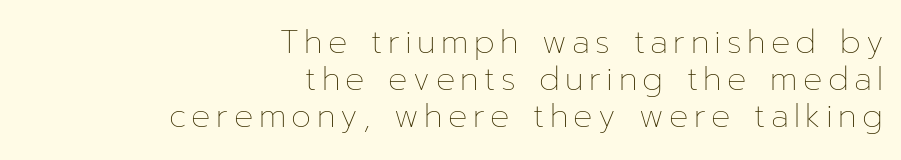
The letters look calm and open, with moderate or lighter stems. Check the space under the baseline: it is left empty. You could not count columns in this text — the font is proportionally spaced. Vertical strokes here are truly vertical. Is the block centered? No — it sits flush against the right margin.
